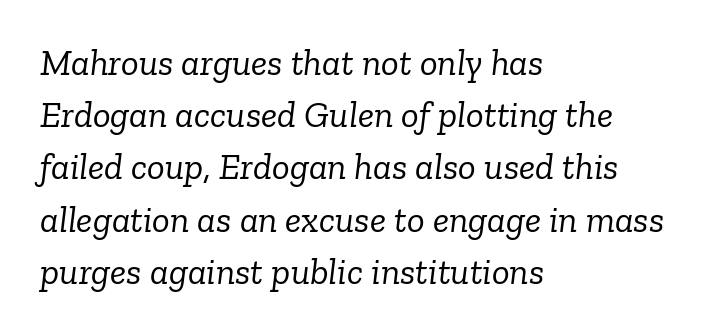
The image shows 37 px light serif type, italic (leaning right); set left-aligned, normal line spacing (1.41x), normal letter spacing, not underlined; low stroke contrast and a medium x-height.
